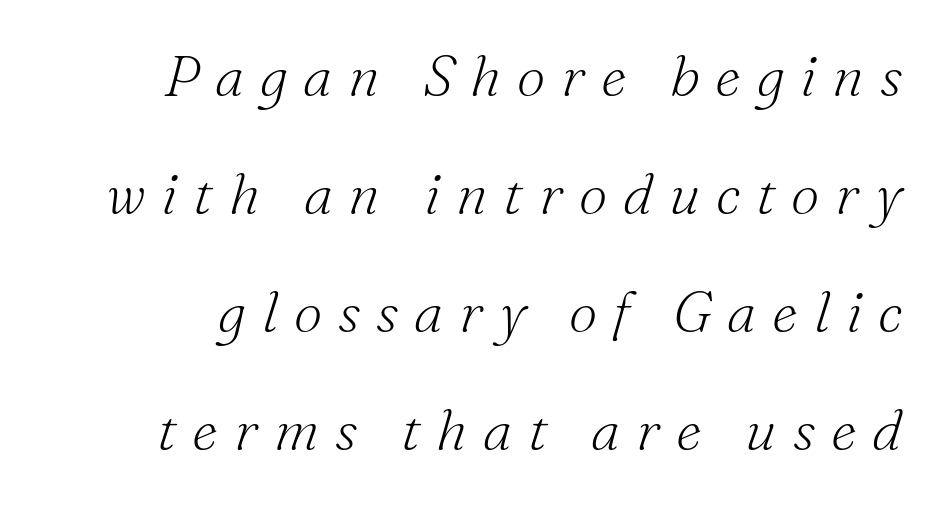
The image shows 57 px light serif type, italic (leaning right); set loose line spacing (2.07x), unusually wide letter spacing (+0.28 em), not underlined; medium stroke contrast and a small x-height.
